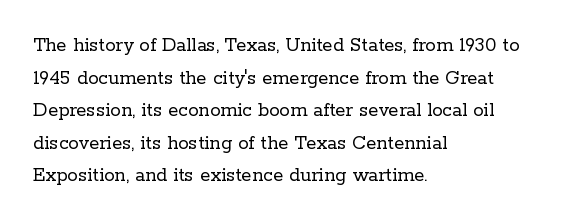
Q: Is the text bold? A: No.
Q: Is the text italic (slanted)? A: No, it is upright.
Q: Is the text underlined? A: No.
Q: How is the paragraph aligned? A: Left-aligned.
Q: Is the spacing between letters normal or unusually wide? A: Normal.
Q: Is the spacing between lines tight, normal or loose? A: Normal.
